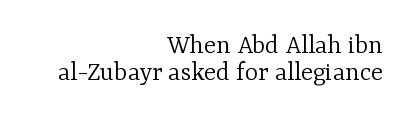
Q: Is the text bold? A: No.
Q: Is the text italic (slanted)? A: No, it is upright.
Q: Is the typeface a serif or a sans-serif typeface? A: Serif.
Q: Is the text underlined? A: No.
Q: How is the paragraph aligned? A: Right-aligned.
Q: Is the spacing between letters normal or unusually wide? A: Normal.
Q: Is the spacing between lines tight, normal or loose? A: Tight.
Q: Width (condensed, normal, or wide)? A: Normal.
Q: Stroke contrast? A: Low.
Q: x-height? A: Medium.
Q: Monospaced? A: No.
